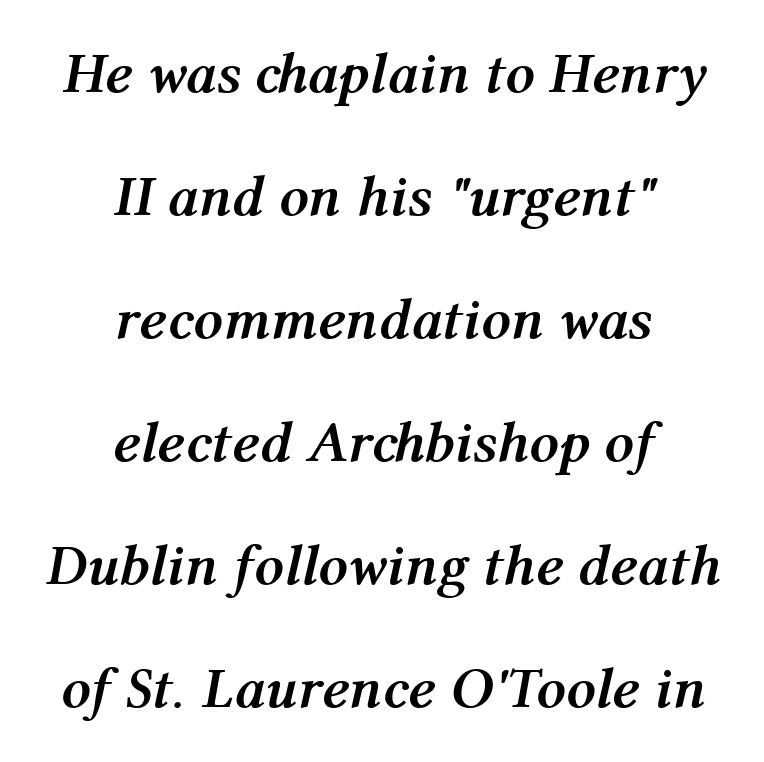
Q: Is the text bold? A: Yes.
Q: Is the text italic (slanted)? A: Yes, it leans right by about 12 degrees.
Q: Is the text underlined? A: No.
Q: How is the paragraph aligned? A: Centered.
Q: Is the spacing between letters normal or unusually wide? A: Normal.
Q: Is the spacing between lines tight, normal or loose? A: Loose.
Q: Width (condensed, normal, or wide)? A: Normal.
Q: Stroke contrast? A: Medium.
Q: x-height? A: Medium.
Q: Monospaced? A: No.
